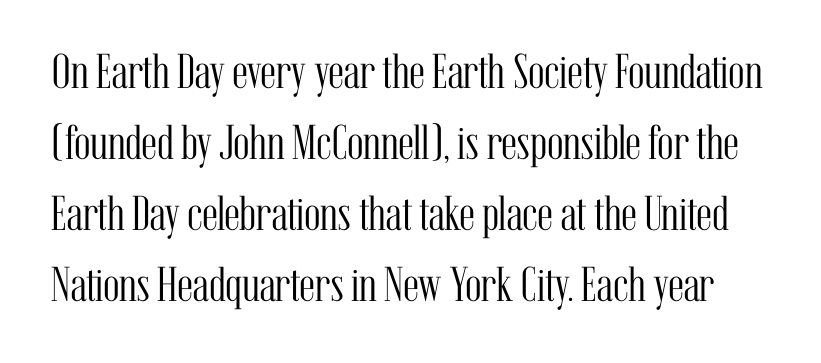
{"serif": "yes", "italic": "no", "bold": "no", "weight": "light", "width": "condensed", "stroke_contrast": "medium", "x_height": "medium", "monospaced": "no", "underline": "no", "line_spacing": "normal", "line_spacing_ratio": 1.45, "letter_spacing": "normal", "letter_spacing_em": 0.0, "glyph_px": 49}
